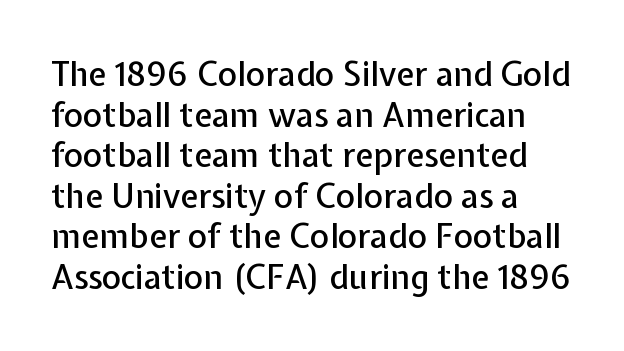
The image shows 33 px sans-serif type, upright; set left-aligned, line spacing 1.23x, normal letter spacing, not underlined; low stroke contrast and a medium x-height.
